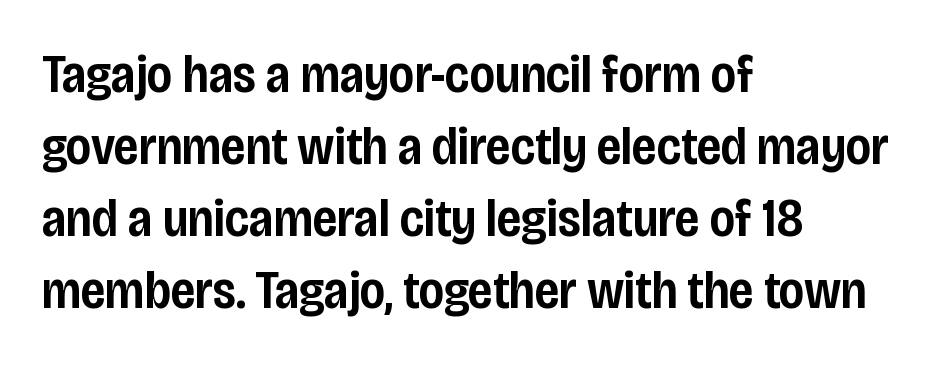
In terms of letterform style, serifs are entirely absent. Regarding leading, the lines here are spaced in the standard way. Looks like regular typesetting: each glyph gets only the width it needs. Casual observation: everything's shoved over to the left. Students, note that the glyphs here touch the page at normal intervals.
